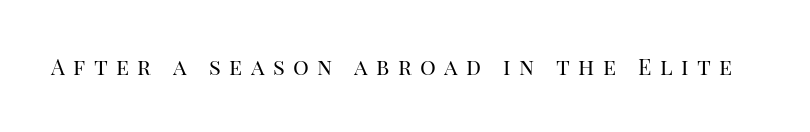
How are the letters spaced? Widely, with obvious added tracking. The letters stand straight up with perfectly vertical stems. The cut favours lightness, reaching ordinary text weight at its darkest. Decoration check: the copy has no underline.
